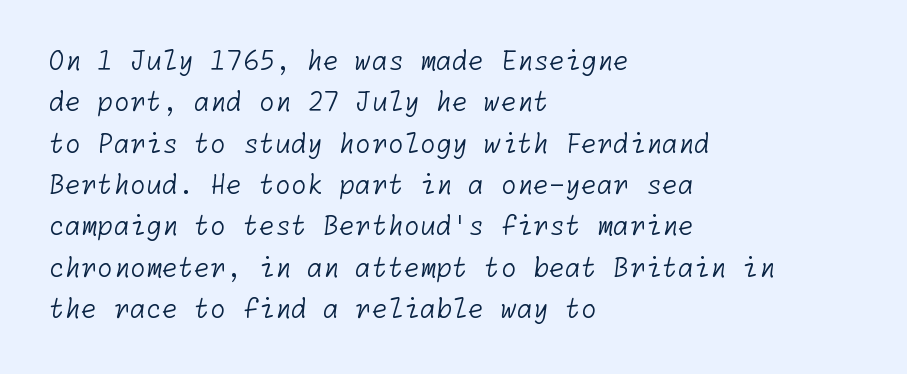
The cut favours lightness, reaching ordinary text weight at its darkest. One-word summary of the alignment: left. One glance says typical: line gaps are just what's usual. No word sits above an underline. The type is set solid horizontally, with unmodified tracking.
